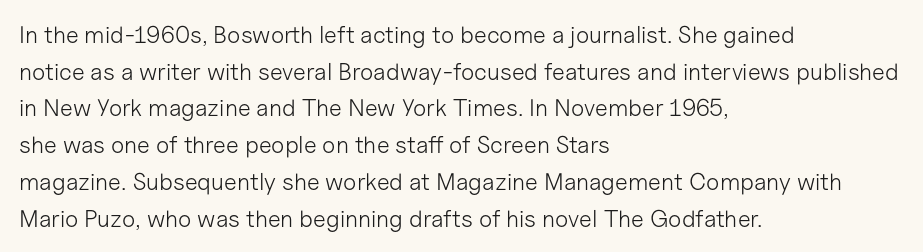
Standard letterfit; no display-style spreading of the glyphs. No chunkiness to these letters — they're not bold. This is roman type, the default non-slanted kind. Does the copy run flush right? No — it runs flush left.
